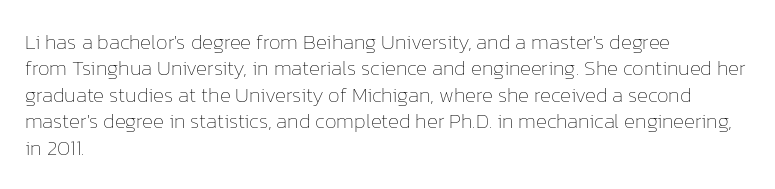
The rendering uses a moderate line-height, typical for paragraphs. Only glyphs here, with clear space below each row. The passage is arranged the way most books set body copy — flush left. Spacing between characters is what you'd get straight out of the box.
